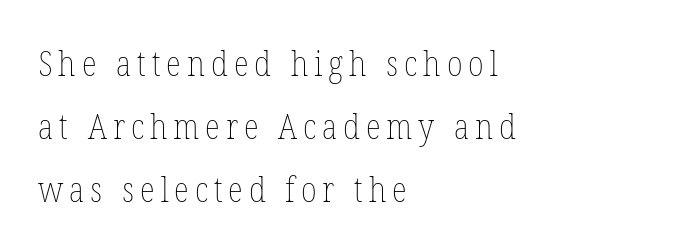
Caption: face not bold, strokes unweighted. Glance below the letters and you will spot only blank space. The paragraph has a hard left edge and a soft right edge. The axis of the letterforms is exactly vertical.
